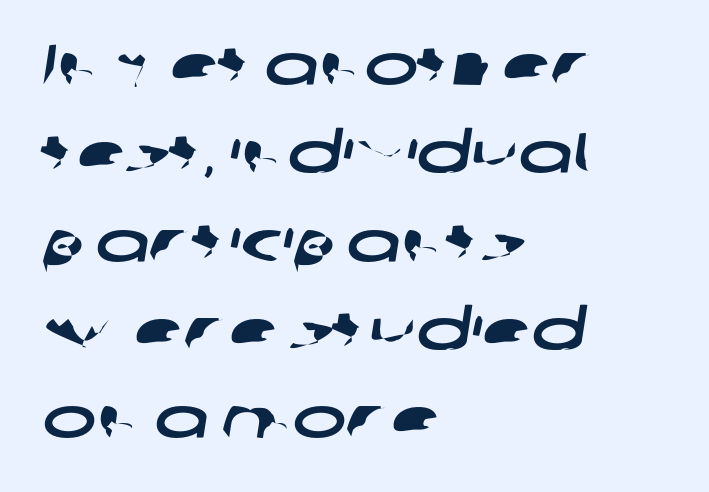
{"serif": "no", "width": "wide", "stroke_contrast": "low", "x_height": "medium", "monospaced": "no", "underline": "no", "align": "left", "line_spacing": "normal", "line_spacing_ratio": 1.55, "letter_spacing": "normal", "letter_spacing_em": 0.0, "glyph_px": 57}
